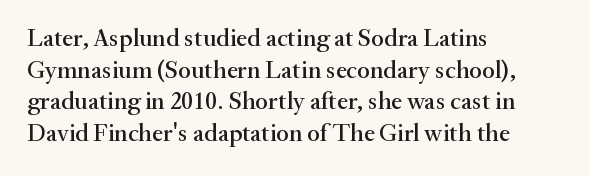
The image shows 25 px text type, upright; set left-aligned, normal line spacing (1.27x), normal letter spacing, not underlined.
